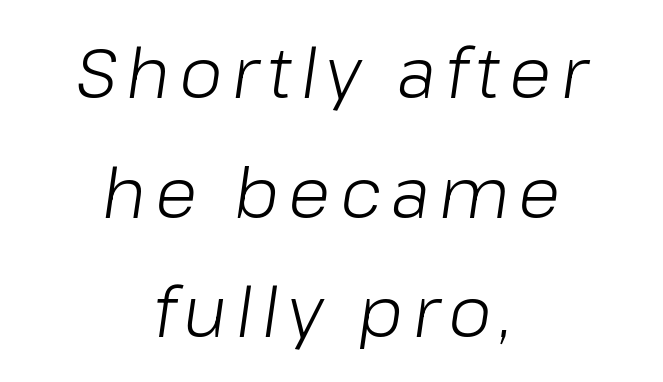
The image shows 70 px light type, italic (leaning right); set centered, line spacing 1.71x, not underlined; low stroke contrast and a medium x-height.
